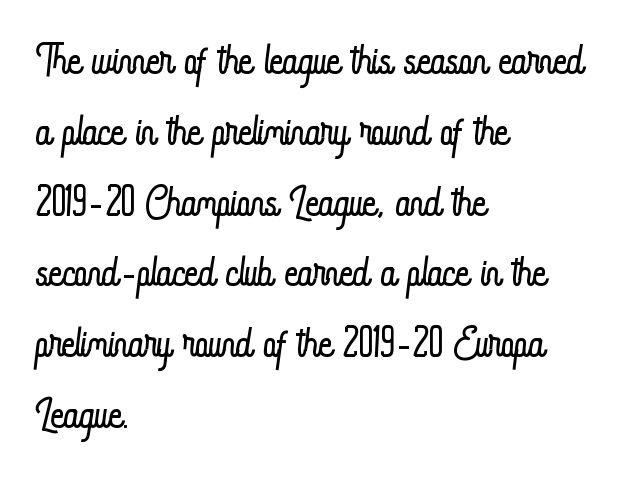
How are the letters spaced? Ordinarily, with no added tracking. Honestly, there is no underline to notice here at all. This sample has the flowing, uneven cadence of proportional lettering. These lines are set flush left with a ragged right edge. The weight would be labelled regular, book, light, or lighter still.
